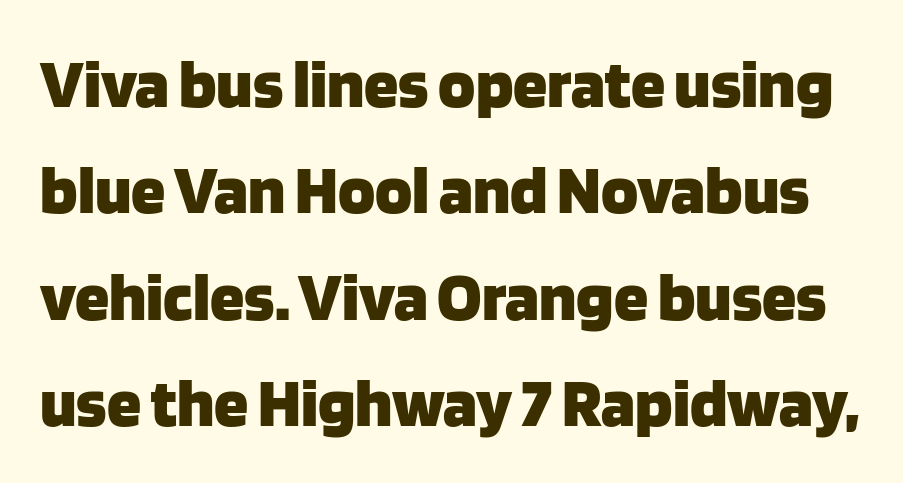
{"serif": "no", "italic": "no", "bold": "yes", "weight": "heavy", "width": "normal", "stroke_contrast": "low", "x_height": "large", "monospaced": "no", "underline": "no", "line_spacing": "normal", "line_spacing_ratio": 1.54, "letter_spacing": "normal", "letter_spacing_em": 0.0, "glyph_px": 69}
